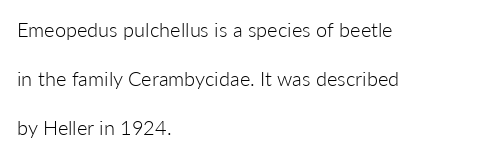
Is there much room between lines? Yes — plenty of vertical air separates them. Nobody drew a line under any word here. Is there any slant? The stems are plumb. The letterforms sit at book weight or below. Leftover space on each line is placed entirely after the last word. In terms of letterspacing, this is plain default setting.
